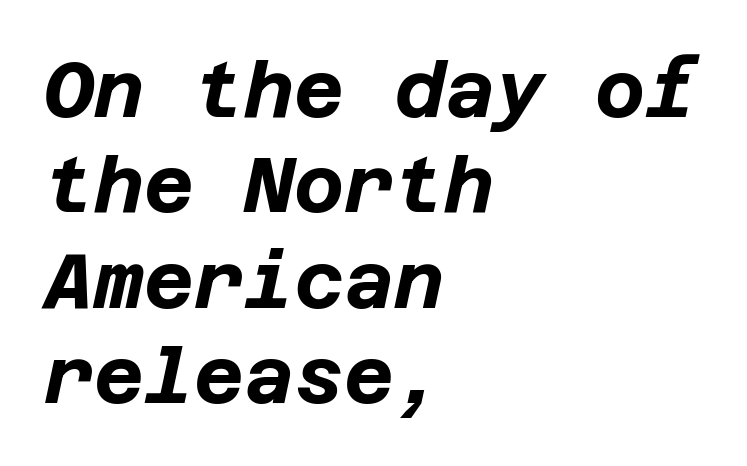
The area under the type is left untouched. Short and long lines alike share a common starting point at left. This rendering leaves character spacing at its baseline value. Is the type bold? Yes — the strokes are clearly thick and heavy.
